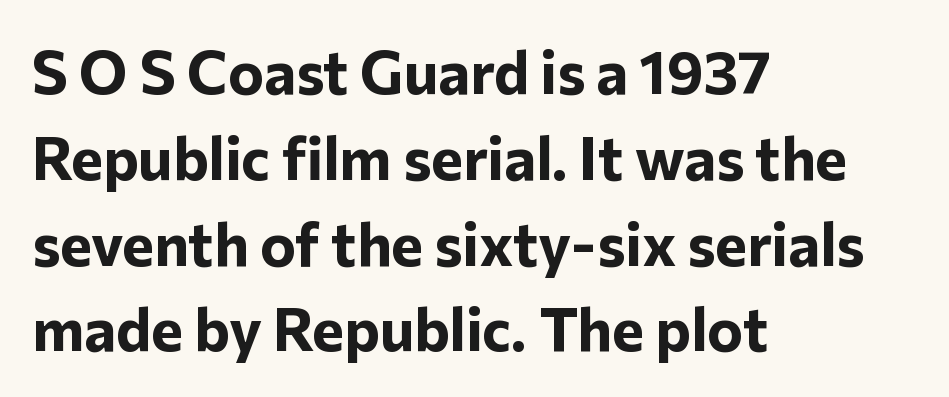
{"serif": "no", "italic": "no", "bold": "yes", "weight": "bold", "width": "normal", "stroke_contrast": "low", "x_height": "medium", "monospaced": "no", "underline": "no", "align": "left", "line_spacing": "normal", "line_spacing_ratio": 1.43, "letter_spacing": "normal", "letter_spacing_em": 0.0, "glyph_px": 60}
